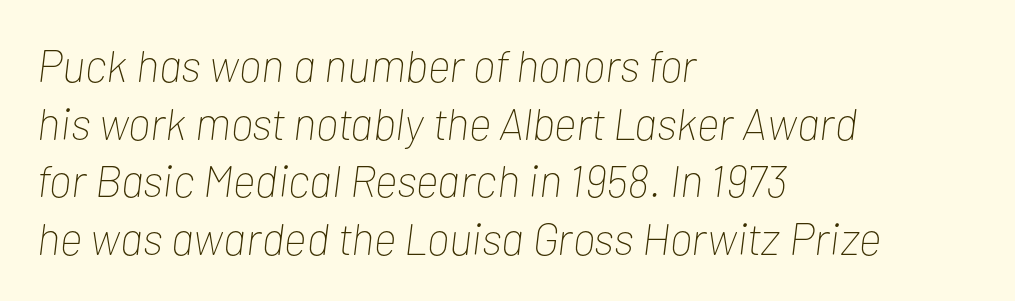
The image shows 45 px thin, condensed type, italic (leaning right); set left-aligned, normal line spacing (1.28x), normal letter spacing, not underlined; low stroke contrast and a medium x-height.
